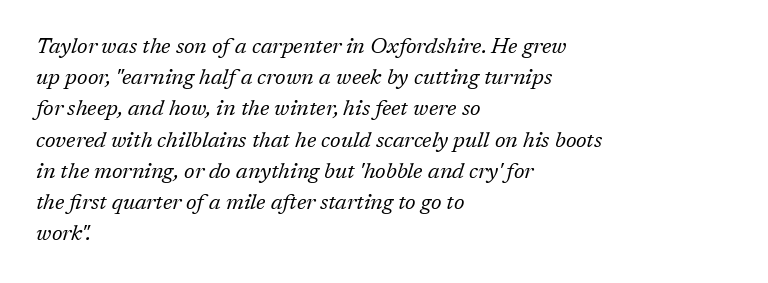
Honestly, the row spacing looks completely unremarkable. A typesetter would call this zero additional tracking. Compared with a typical body face, this is equally light or lighter still. Tall strokes in this sample are angled rather than plumb. Just letters on the line, the space beneath them empty.
